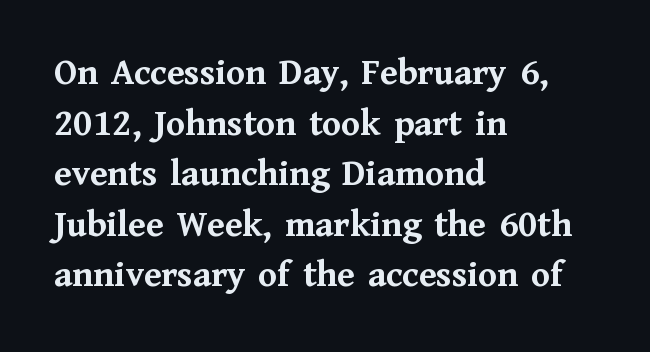
The rendering uses a moderate line-height, typical for paragraphs. Type without underlining. This is the regular roman posture of the typeface. Nothing unusual about the tracking: characters are spaced as the font intends. The rag falls on the right side of this text block.
